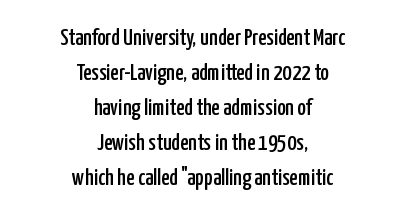
{"italic": "no", "underline": "no", "align": "center", "line_spacing": "normal", "line_spacing_ratio": 1.52, "letter_spacing": "normal", "letter_spacing_em": 0.0, "glyph_px": 23}
